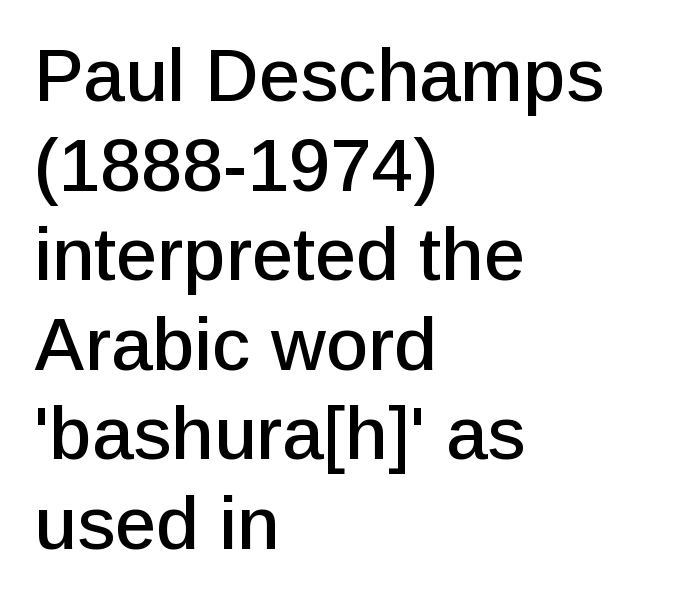
Q: Is the text italic (slanted)? A: No, it is upright.
Q: Is the typeface a serif or a sans-serif typeface? A: Sans-serif.
Q: Is the text underlined? A: No.
Q: How is the paragraph aligned? A: Left-aligned.
Q: Is the spacing between letters normal or unusually wide? A: Normal.
Q: Width (condensed, normal, or wide)? A: Normal.
Q: Stroke contrast? A: Low.
Q: x-height? A: Medium.
Q: Monospaced? A: No.
